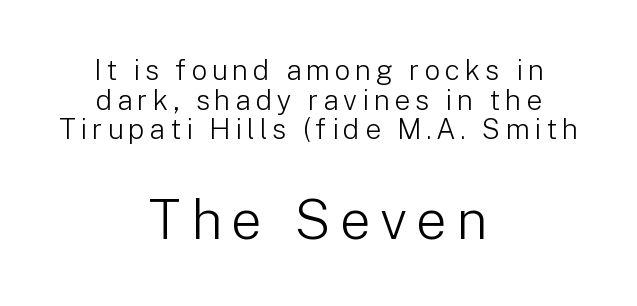
The image shows 55 px light sans-serif type, upright; set centered, tight line spacing (1.06x), not underlined; the second (bottom) block is 1.96x larger; low stroke contrast and a medium x-height.
